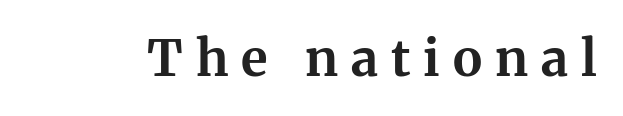
{"serif": "yes", "italic": "no", "bold": "yes", "weight": "bold", "width": "normal", "stroke_contrast": "medium", "x_height": "medium", "monospaced": "no", "underline": "no", "letter_spacing": "wide", "letter_spacing_em": 0.26, "glyph_px": 50}
